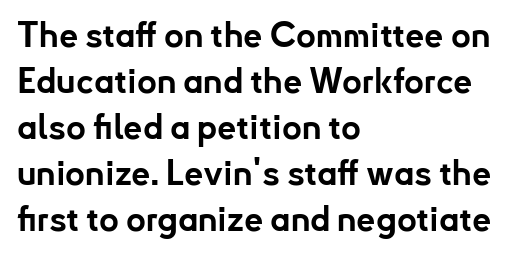
{"serif": "no", "italic": "no", "bold": "yes", "weight": "bold", "width": "normal", "stroke_contrast": "low", "x_height": "small", "monospaced": "no", "underline": "no", "align": "left", "line_spacing": "normal", "line_spacing_ratio": 1.35, "letter_spacing": "normal", "letter_spacing_em": 0.0, "glyph_px": 34}
